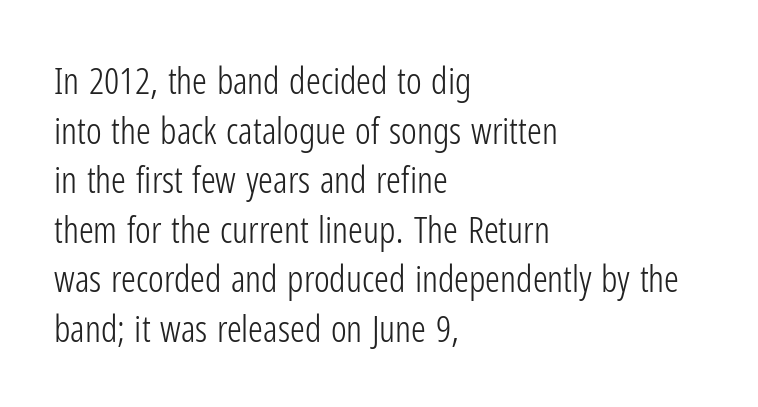
The image shows 37 px light, condensed sans-serif type, upright; set left-aligned, normal line spacing (1.34x), normal letter spacing, not underlined; low stroke contrast and a medium x-height.
